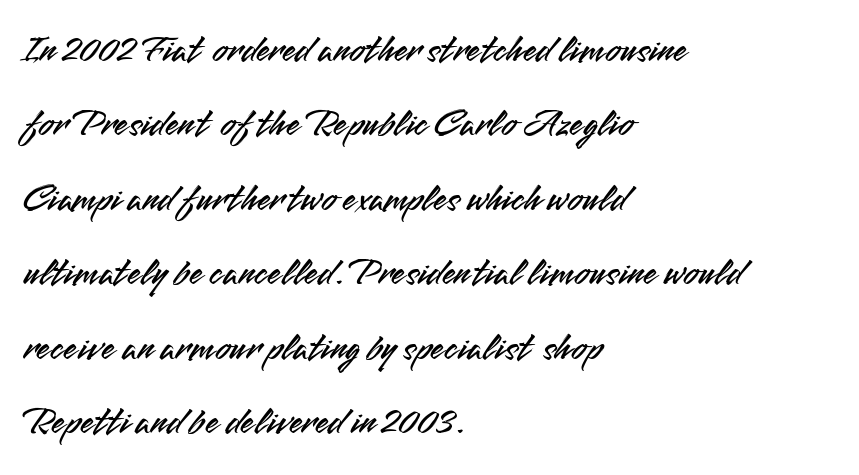
The strip under each line holds only bare page. The paragraph has a hard left edge and a soft right edge. Short note: letters normally spaced. Baseline-to-baseline distance is far greater than the letter height. Stroke terminals: plain, sans-serif.
